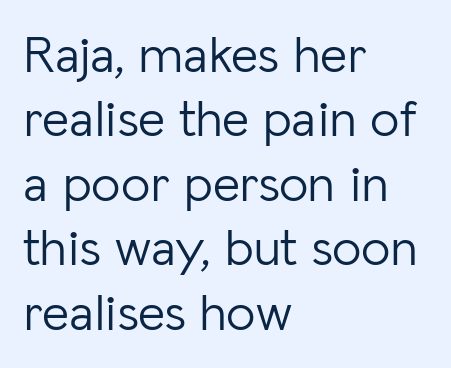
Q: Is the text bold? A: No.
Q: Is the text italic (slanted)? A: No, it is upright.
Q: Is the typeface a serif or a sans-serif typeface? A: Sans-serif.
Q: Is the text underlined? A: No.
Q: How is the paragraph aligned? A: Left-aligned.
Q: Is the spacing between letters normal or unusually wide? A: Normal.
Q: Width (condensed, normal, or wide)? A: Normal.
Q: Stroke contrast? A: Low.
Q: x-height? A: Medium.
Q: Monospaced? A: No.
